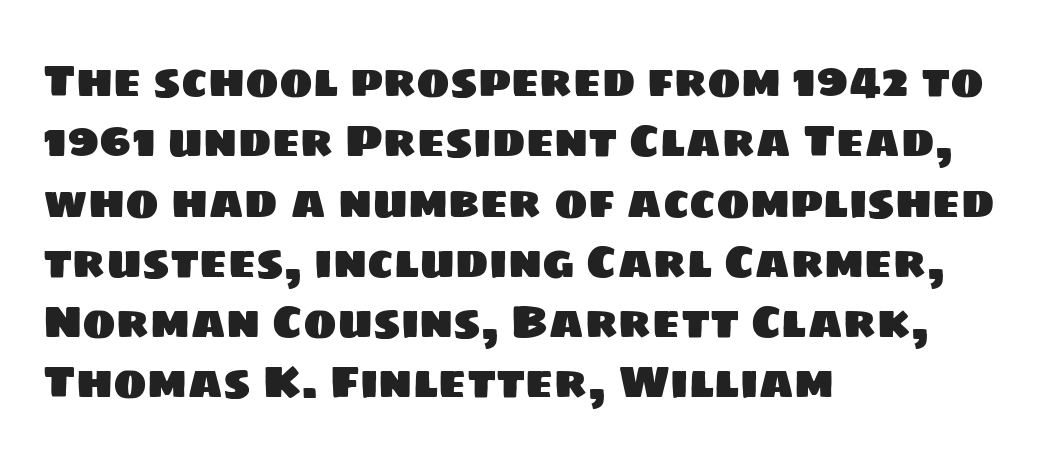
Q: Is the typeface a serif or a sans-serif typeface? A: Sans-serif.
Q: Is the text underlined? A: No.
Q: How is the paragraph aligned? A: Left-aligned.
Q: Is the spacing between letters normal or unusually wide? A: Normal.
Q: Is the spacing between lines tight, normal or loose? A: Normal.
Q: Width (condensed, normal, or wide)? A: Normal.
Q: Stroke contrast? A: Low.
Q: x-height? A: Large.
Q: Monospaced? A: No.
